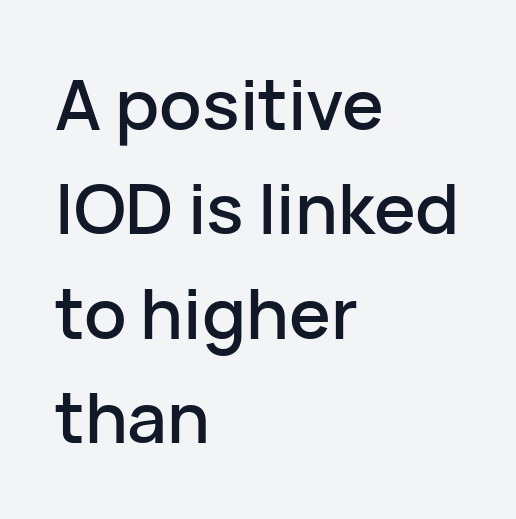
The image shows 70 px sans-serif type, upright; set left-aligned, normal line spacing (1.49x), normal letter spacing, not underlined; low stroke contrast and a medium x-height.
